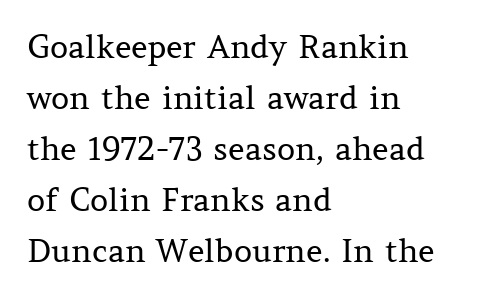
{"serif": "yes", "italic": "no", "bold": "no", "weight": "regular", "width": "normal", "stroke_contrast": "medium", "x_height": "medium", "monospaced": "no", "underline": "no", "align": "left", "line_spacing": "normal", "line_spacing_ratio": 1.59, "letter_spacing": "normal", "letter_spacing_em": 0.0, "glyph_px": 32}
